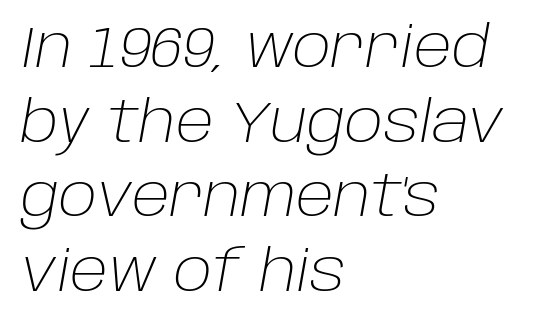
{"italic": "yes", "lean": "right", "slant_degrees": 10, "bold": "no", "weight": "light", "width": "normal", "stroke_contrast": "low", "x_height": "large", "monospaced": "no", "underline": "no", "align": "left", "line_spacing": "normal", "line_spacing_ratio": 1.31, "letter_spacing": "normal", "letter_spacing_em": 0.0, "glyph_px": 57}
